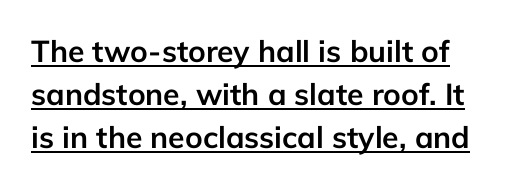
The image shows 30 px semibold sans-serif type, upright; set normal line spacing (1.44x), normal letter spacing, underlined; low stroke contrast and a medium x-height.
